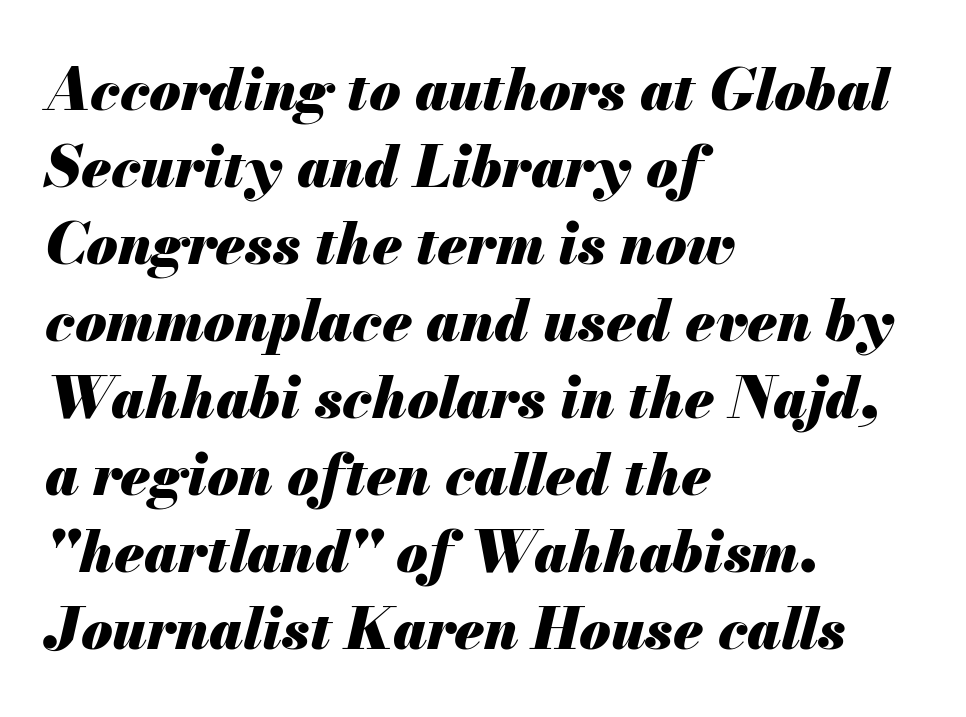
The image shows 57 px heavy type, italic (leaning right); set left-aligned, normal line spacing (1.35x), normal letter spacing, not underlined; medium stroke contrast and a small x-height.
